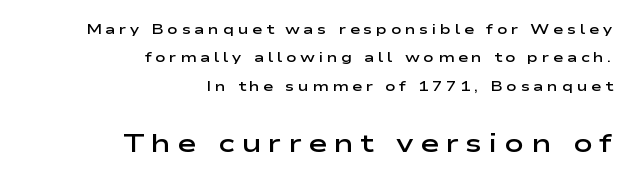
{"italic": "no", "bold": "semi", "underline": "no", "align": "right", "line_spacing": "loose", "line_spacing_ratio": 2.02, "letter_spacing": "wide", "letter_spacing_em": 0.25, "larger_block": "second", "size_ratio": 1.86, "glyph_px": 26}
